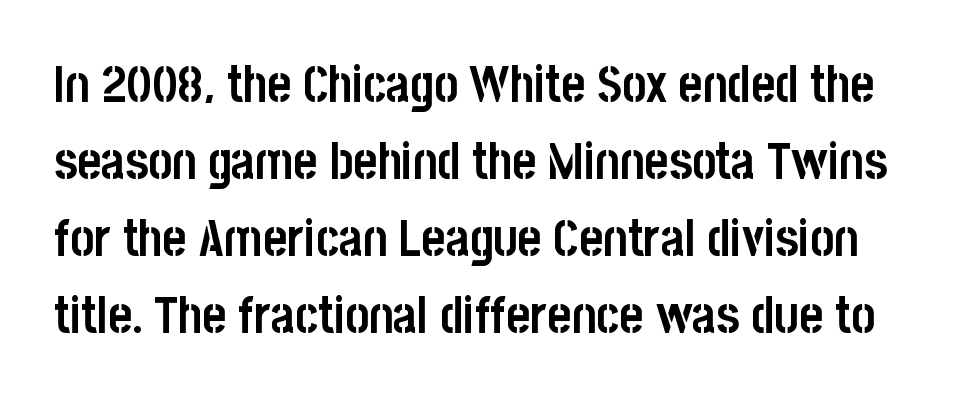
Q: Is the text bold? A: Yes.
Q: Is the text italic (slanted)? A: No, it is upright.
Q: Is the typeface a serif or a sans-serif typeface? A: Sans-serif.
Q: Is the text underlined? A: No.
Q: Is the spacing between letters normal or unusually wide? A: Normal.
Q: Is the spacing between lines tight, normal or loose? A: Normal.
Q: Width (condensed, normal, or wide)? A: Condensed.
Q: Stroke contrast? A: Low.
Q: x-height? A: Large.
Q: Monospaced? A: No.
